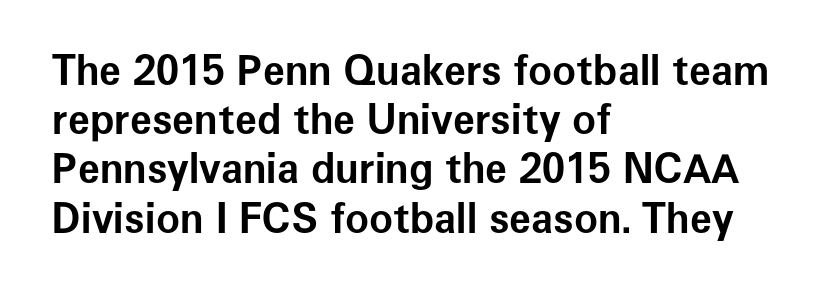
The image shows 40 px bold sans-serif type, upright; set left-aligned, line spacing 1.23x, normal letter spacing, not underlined; low stroke contrast and a medium x-height.
